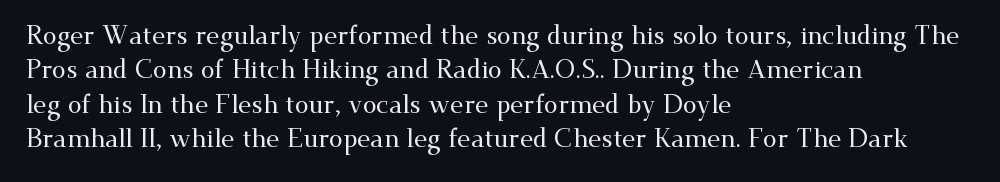
Q: Is the text italic (slanted)? A: No, it is upright.
Q: Is the text underlined? A: No.
Q: How is the paragraph aligned? A: Left-aligned.
Q: Is the spacing between letters normal or unusually wide? A: Normal.
Q: Is the spacing between lines tight, normal or loose? A: Normal.
